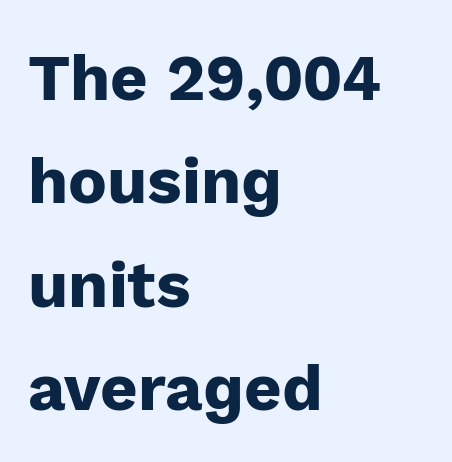
Q: Is the text bold? A: Yes.
Q: Is the text italic (slanted)? A: No, it is upright.
Q: Is the typeface a serif or a sans-serif typeface? A: Sans-serif.
Q: Is the text underlined? A: No.
Q: How is the paragraph aligned? A: Left-aligned.
Q: Is the spacing between letters normal or unusually wide? A: Normal.
Q: Is the spacing between lines tight, normal or loose? A: Normal.
Q: Width (condensed, normal, or wide)? A: Normal.
Q: Stroke contrast? A: Low.
Q: x-height? A: Medium.
Q: Monospaced? A: No.
